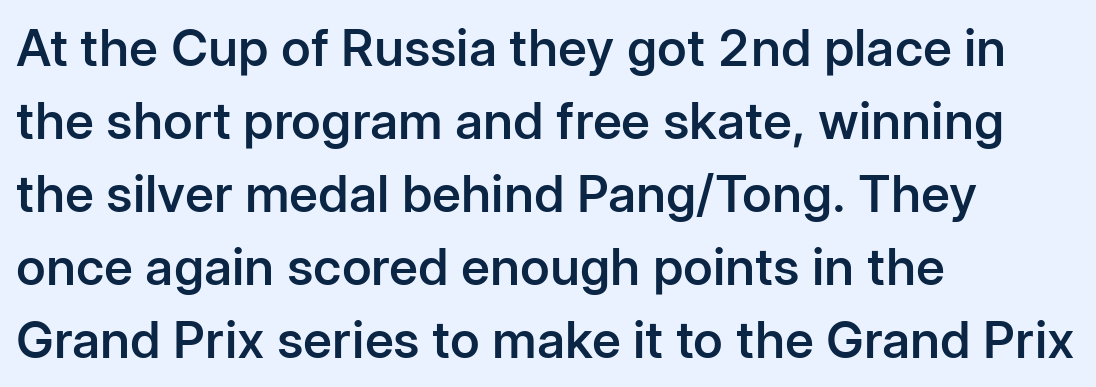
This sample has the flowing, uneven cadence of proportional lettering. Descenders are the only things crossing below the line. The passage is arranged the way most books set body copy — flush left. Between one letter and the next there's only the usual sliver of space.
